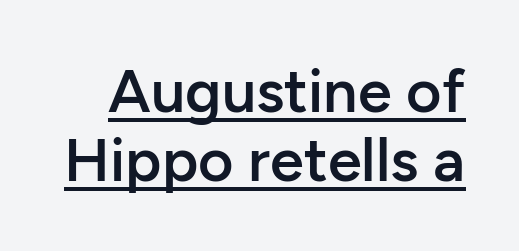
Q: Is the text bold? A: Semi-bold.
Q: Is the text italic (slanted)? A: No, it is upright.
Q: Is the typeface a serif or a sans-serif typeface? A: Sans-serif.
Q: Is the text underlined? A: Yes.
Q: Is the spacing between letters normal or unusually wide? A: Normal.
Q: Is the spacing between lines tight, normal or loose? A: Tight.
Q: Width (condensed, normal, or wide)? A: Normal.
Q: Stroke contrast? A: Low.
Q: x-height? A: Medium.
Q: Monospaced? A: No.
